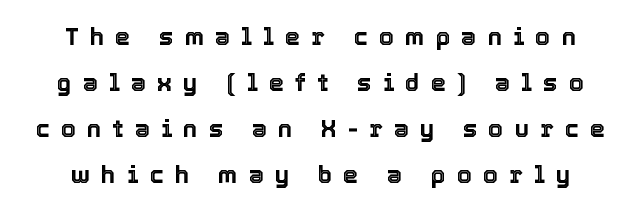
The image shows 24 px text type, upright; set loose line spacing (1.91x), unusually wide letter spacing (+0.46 em), not underlined.
